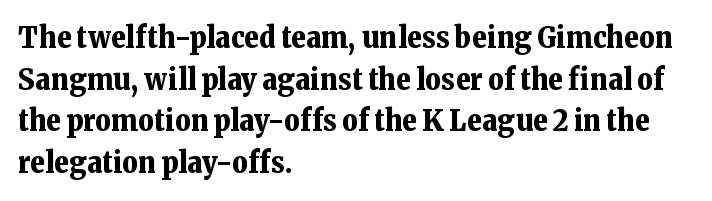
The image shows 30 px bold serif type, upright; set left-aligned, normal line spacing (1.39x), normal letter spacing, not underlined; low stroke contrast and a medium x-height.
